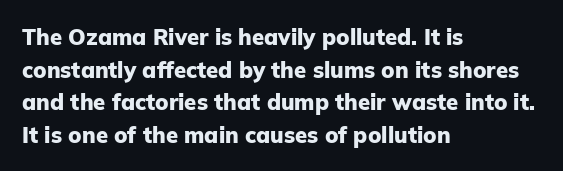
The letters stand straight up with perfectly vertical stems. Vertical spacing — default. Beneath every word, the page is bare. Typeset ragged right — the left edge is the straight one.
